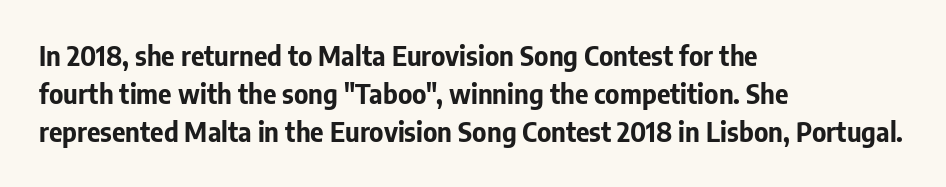
Horizontal alignment here is leftward, the default for most running prose. Nothing unusual about the tracking: characters are spaced as the font intends. Students, observe: this is what conventionally led text looks like. Does the lettering tilt? It doesn't — this is upright.
